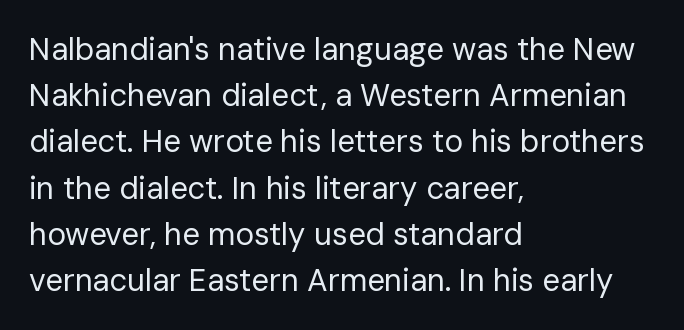
If you drew a line through each stem, it would be perfectly vertical. Check under the words: just untouched page. You could not count columns in this text — the font is proportionally spaced. Baseline-to-baseline distance is the conventional proportion of letter height. The line texture is even and compact thanks to regular tracking.
